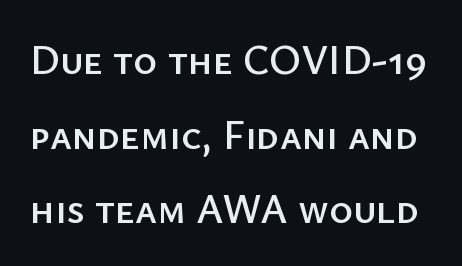
Looks like regular typesetting: each glyph gets only the width it needs. Grotesque or geometric, the face here clearly has no serifs. Do the letters lean? They stand straight. What stands out about the letter spacing? Nothing — it is the standard amount. Decoration check: the copy has no underline.
